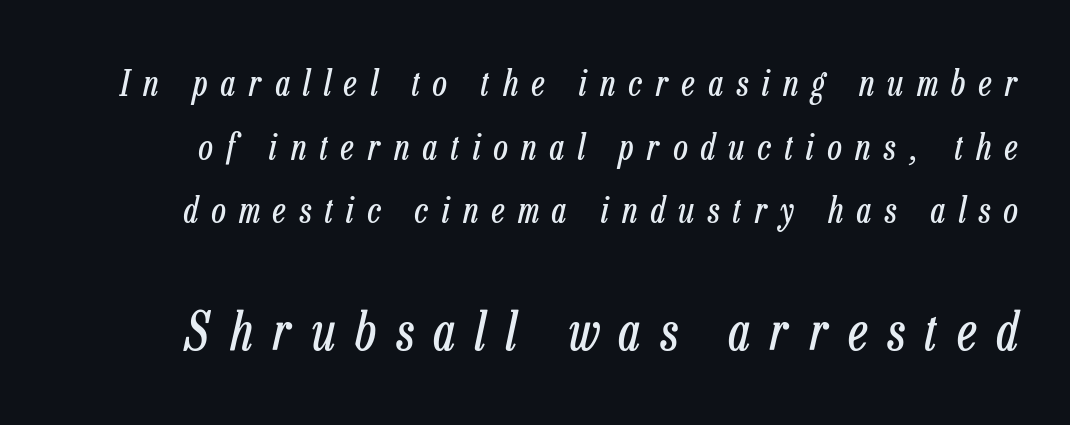
Here the designer chose a conventional face with non-uniform glyph widths. Weight: regular or lighter. Compared with ordinary roman type, these characters are visibly tilted. If you squint, the bottom block still reads clearly — it's the larger of the two. Each word looks stretched out because of the extra space between its letters. Underlining? Definitely not there.
